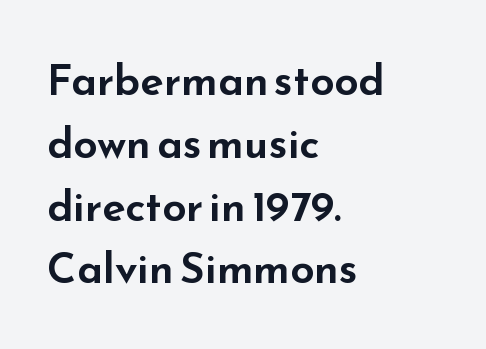
Q: Is the text italic (slanted)? A: No, it is upright.
Q: Is the typeface a serif or a sans-serif typeface? A: Sans-serif.
Q: Is the text underlined? A: No.
Q: How is the paragraph aligned? A: Left-aligned.
Q: Is the spacing between letters normal or unusually wide? A: Normal.
Q: Is the spacing between lines tight, normal or loose? A: Normal.
Q: Width (condensed, normal, or wide)? A: Wide.
Q: Stroke contrast? A: Low.
Q: x-height? A: Small.
Q: Monospaced? A: No.
